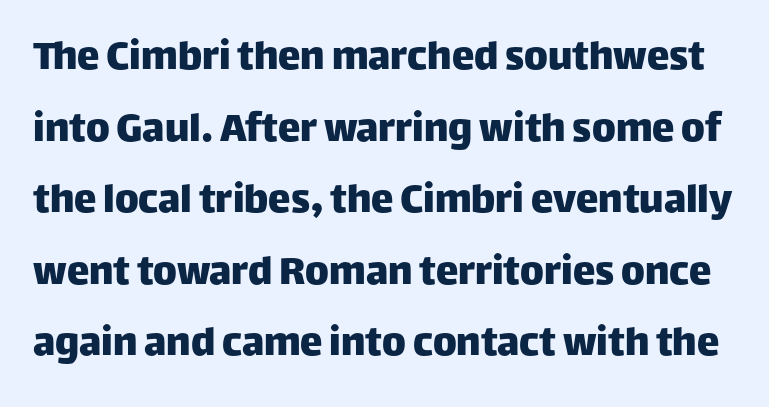
{"serif": "no", "italic": "no", "width": "normal", "stroke_contrast": "low", "x_height": "large", "monospaced": "no", "underline": "no", "line_spacing": "normal", "line_spacing_ratio": 1.59, "letter_spacing": "normal", "letter_spacing_em": 0.0, "glyph_px": 45}
